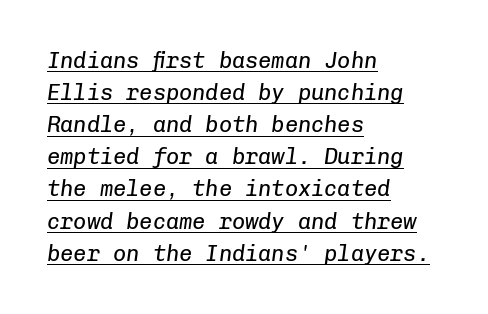
The image shows 22 px text type, italic (leaning right); set left-aligned, normal line spacing (1.46x), normal letter spacing, underlined.
